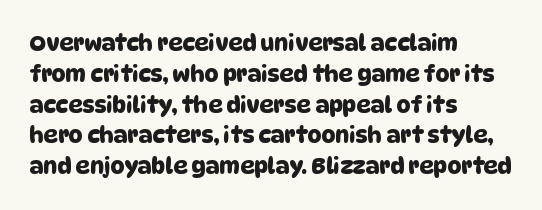
Letters rest on an invisible, unmarked baseline. How would I describe the line gaps? Plain and ordinary. Each word holds together tightly as a unit, with standard inter-letter gaps. These lines stack with their left ends in a neat column.
